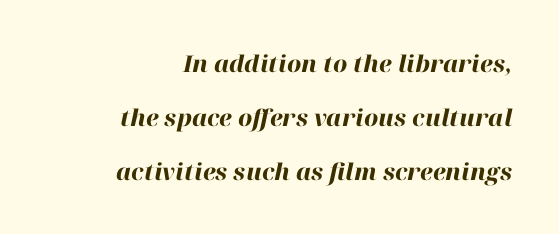
The passage shown stacks its lines with a broad gap. What stands out about the letter spacing? Nothing — it is the standard amount. Casual observation: everything's shoved over to the right. No word sits above an underline. The glyphs look as if they've been sheared to an angle. A dark, heavy texture on the line: the type is bold.
